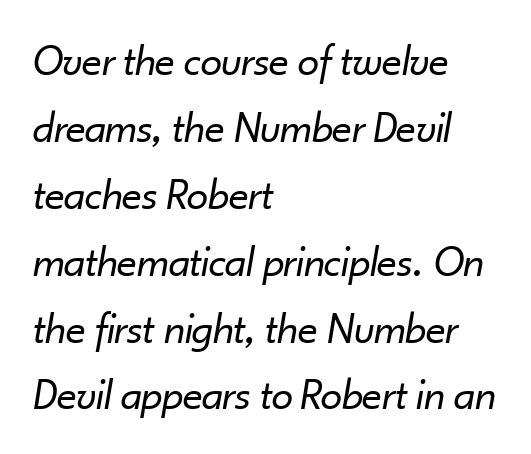
{"italic": "yes", "lean": "right", "slant_degrees": 10, "bold": "no", "weight": "regular", "width": "normal", "stroke_contrast": "low", "x_height": "small", "monospaced": "no", "underline": "no", "align": "left", "line_spacing": "normal", "line_spacing_ratio": 1.52, "letter_spacing": "normal", "letter_spacing_em": 0.0, "glyph_px": 44}
